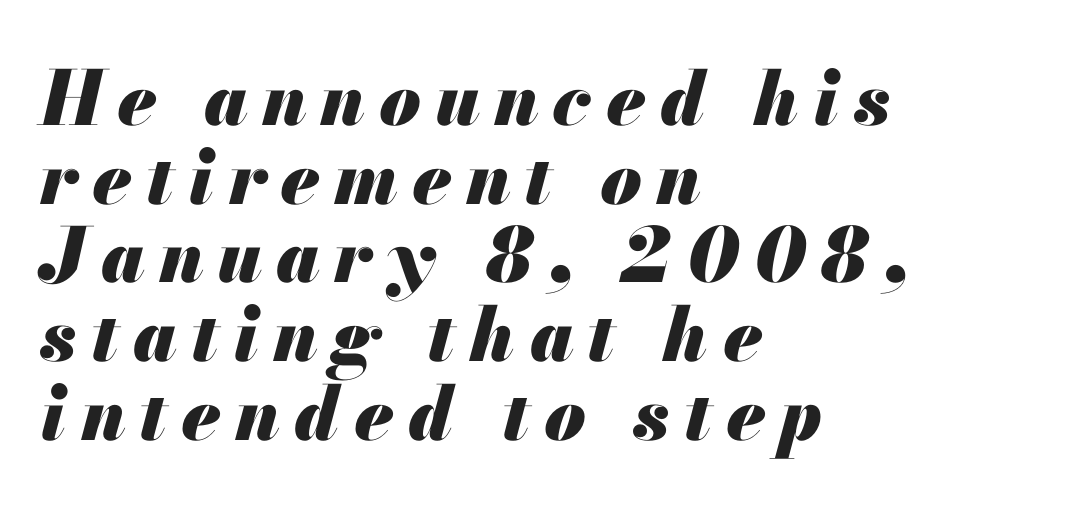
The letters advance in unequal steps, a hallmark of proportional type. Designer's note — italics engaged. Left-aligned paragraph, ragged on the right. The zone under the glyphs is completely vacant. Reading down the column, the eye jumps only a short way to each next line. Heavy, bold letterforms.
